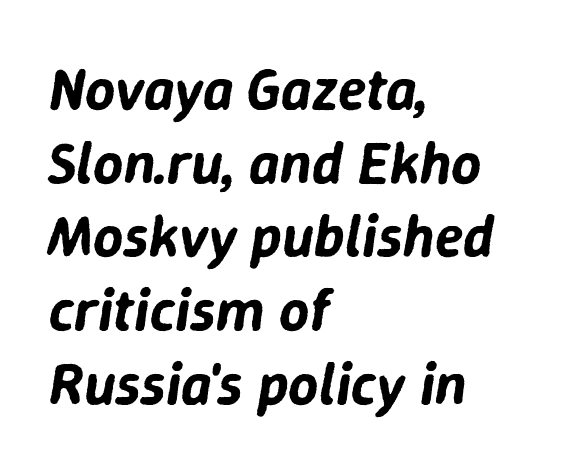
{"italic": "yes", "lean": "right", "slant_degrees": 9, "width": "normal", "stroke_contrast": "low", "x_height": "medium", "monospaced": "no", "underline": "no", "align": "left", "line_spacing": "normal", "line_spacing_ratio": 1.25, "letter_spacing": "normal", "letter_spacing_em": 0.0, "glyph_px": 59}
